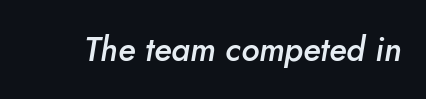
Q: Is the text bold? A: Semi-bold.
Q: Is the text italic (slanted)? A: Yes, it leans right by about 5 degrees.
Q: Is the text underlined? A: No.
Q: Is the spacing between letters normal or unusually wide? A: Normal.
Q: Width (condensed, normal, or wide)? A: Normal.
Q: Stroke contrast? A: Low.
Q: x-height? A: Small.
Q: Monospaced? A: No.
